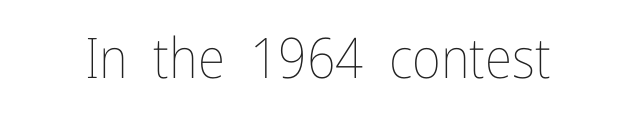
Posture: vertical. Is this a fixed-width face? No — the glyphs have proportional, varying widths. The gaps between neighbouring characters are ordinary and unremarkable. Nobody drew a line under any word here. Caption: face not bold, strokes unweighted.
